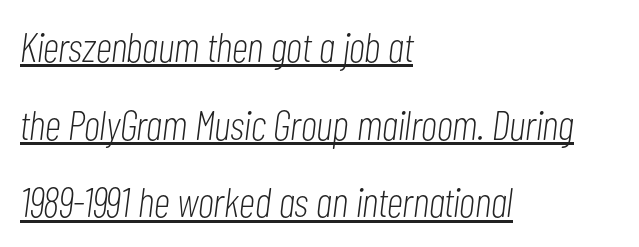
Horizontal alignment here is leftward, the default for most running prose. Posture: slanted. The passage shown is not bold in any degree. Like a heading marked for emphasis, these lines bear an underscore. Do the characters align in a grid? No, the font is proportional. Between one letter and the next there's only the usual sliver of space.
